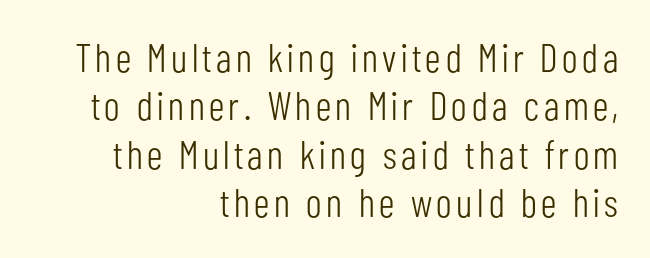
The rendering shows plain stroke endings on the letterforms — a sans-serif design. These lines are rendered in a variable-pitch font. The lines in this sample share a right terminus and differ only in where they begin. The baseline area is clear. Do the letters lean? They stand straight. Compared with a typical body face, this is equally light or lighter still.
